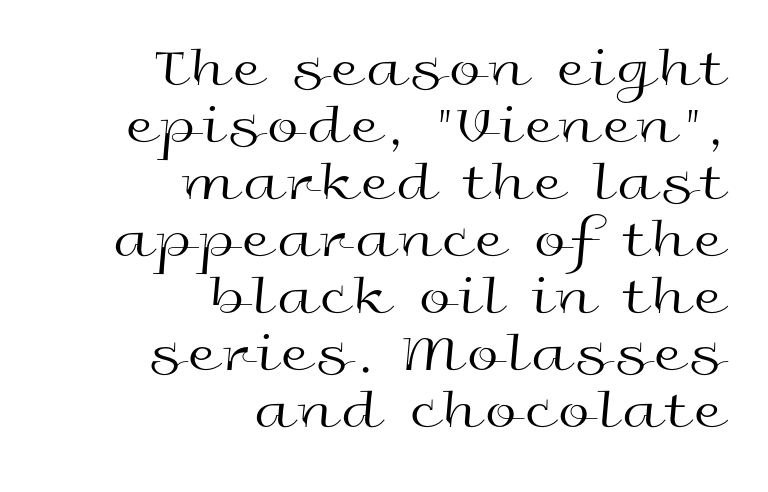
Q: Is the text bold? A: No.
Q: Is the text italic (slanted)? A: No, it is upright.
Q: Is the typeface a serif or a sans-serif typeface? A: Sans-serif.
Q: Is the text underlined? A: No.
Q: How is the paragraph aligned? A: Right-aligned.
Q: Is the spacing between lines tight, normal or loose? A: Tight.
Q: Width (condensed, normal, or wide)? A: Wide.
Q: x-height? A: Medium.
Q: Monospaced? A: No.
